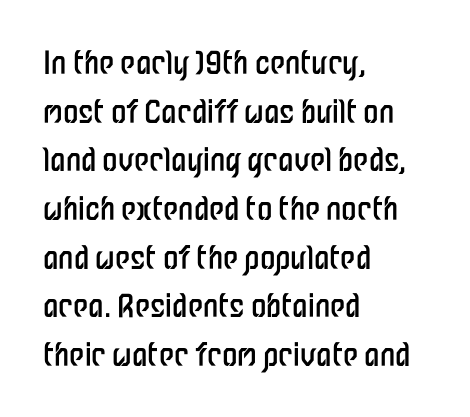
The image shows 31 px regular-weight, condensed sans-serif type, upright; set left-aligned, normal line spacing (1.57x), normal letter spacing, not underlined; low stroke contrast and a medium x-height.
